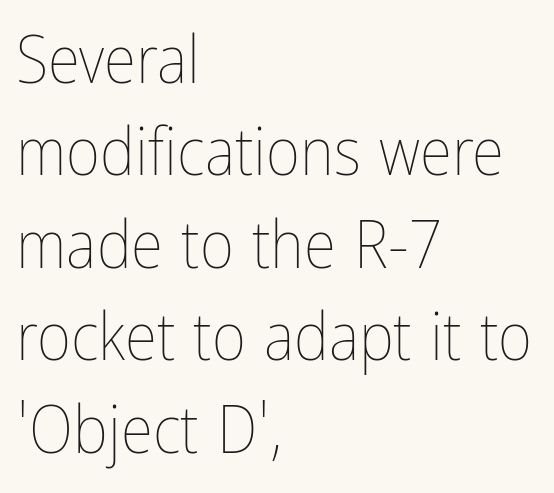
The image shows 66 px thin, condensed type, upright; set left-aligned, normal line spacing (1.4x), normal letter spacing, not underlined; low stroke contrast and a medium x-height.
